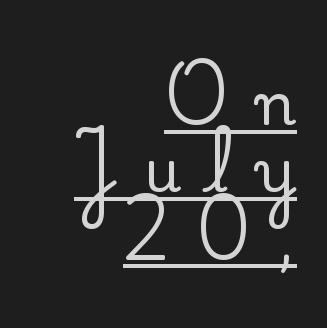
The image shows 58 px serif type, upright; set right-aligned, line spacing 1.16x, unusually wide letter spacing (+0.46 em), underlined; low stroke contrast and a small x-height.
